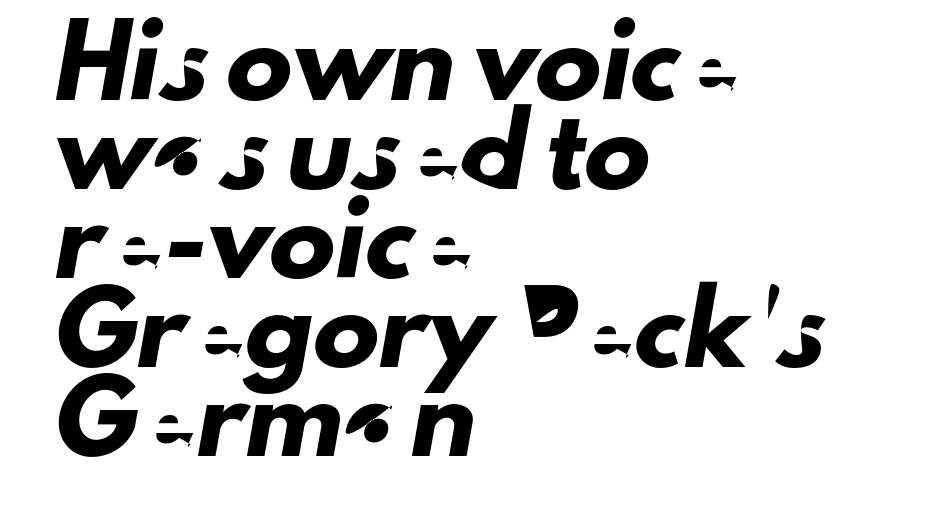
{"serif": "no", "width": "normal", "stroke_contrast": "low", "x_height": "small", "monospaced": "no", "underline": "no", "align": "left", "line_spacing": "normal", "line_spacing_ratio": 1.35, "letter_spacing": "normal", "letter_spacing_em": 0.0, "glyph_px": 66}
